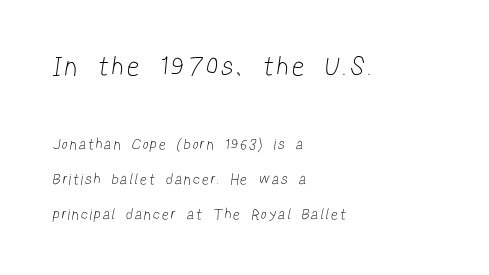
Q: Is the text bold? A: No.
Q: Is the text underlined? A: No.
Q: How is the paragraph aligned? A: Left-aligned.
Q: Is the spacing between letters normal or unusually wide? A: Unusually wide.
Q: Is the spacing between lines tight, normal or loose? A: Loose.
Q: Which block of text is set in a larger size, the first (top) or the second (bottom)? A: The first (top) one.
